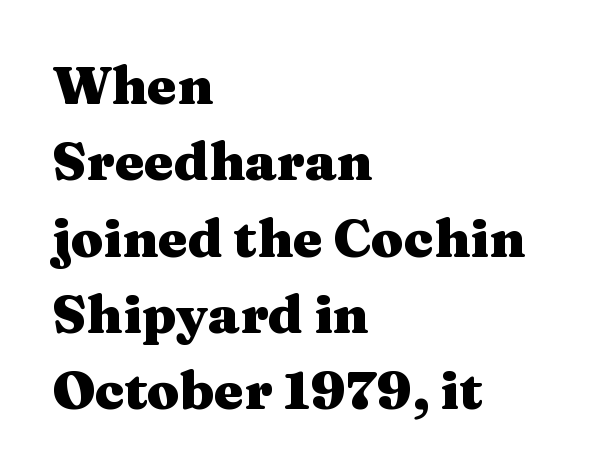
The image shows 53 px heavy, wide serif type, upright; set left-aligned, normal line spacing (1.44x), normal letter spacing, not underlined; medium stroke contrast and a medium x-height.
